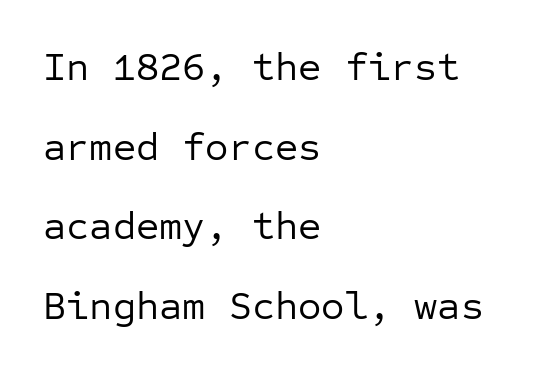
{"serif": "no", "italic": "no", "bold": "no", "weight": "regular", "width": "normal", "stroke_contrast": "low", "x_height": "medium", "monospaced": "yes", "underline": "no", "align": "left", "line_spacing": "loose", "line_spacing_ratio": 1.99, "letter_spacing": "normal", "letter_spacing_em": 0.0, "glyph_px": 40}
